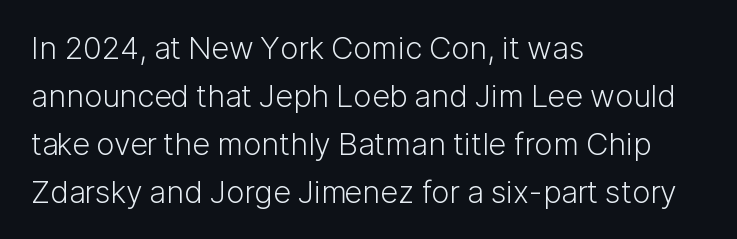
{"serif": "no", "italic": "no", "bold": "no", "weight": "light", "width": "normal", "stroke_contrast": "low", "x_height": "medium", "monospaced": "no", "underline": "no", "align": "left", "line_spacing": "normal", "line_spacing_ratio": 1.55, "letter_spacing": "normal", "letter_spacing_em": 0.0, "glyph_px": 31}
